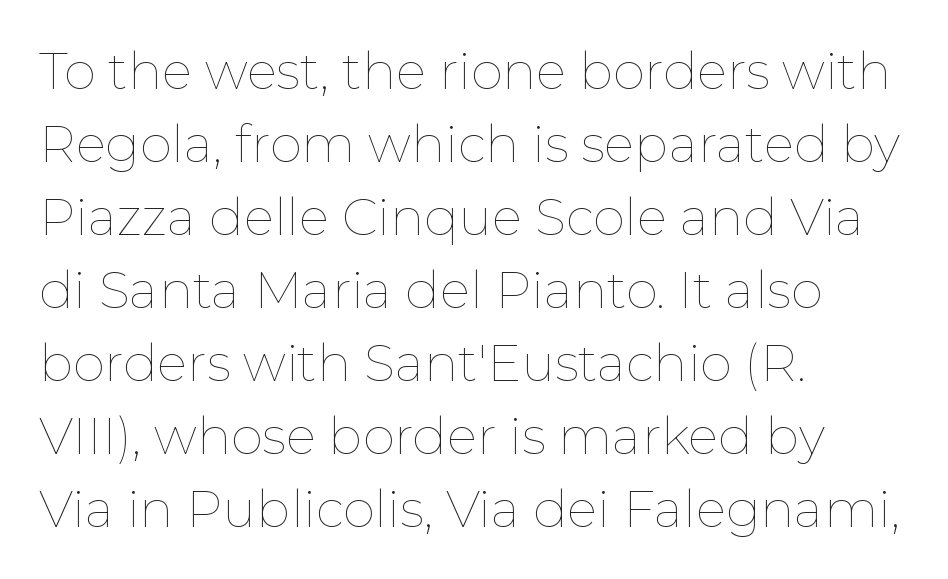
The image shows 51 px thin type, upright; set left-aligned, normal line spacing (1.43x), normal letter spacing, not underlined; low stroke contrast and a medium x-height.
